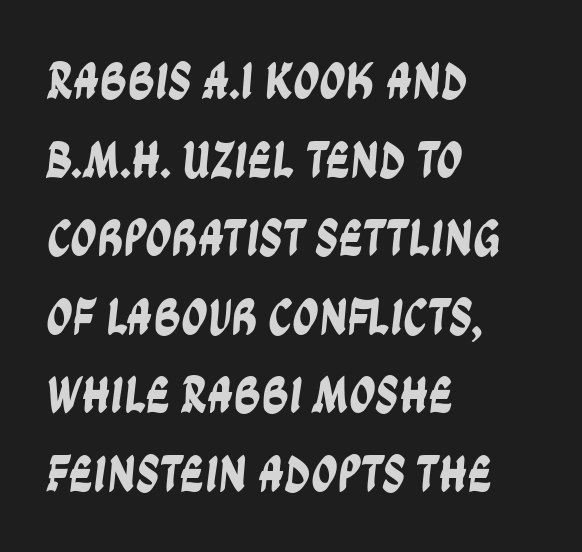
The image shows 52 px condensed sans-serif type; set left-aligned, normal line spacing (1.51x), normal letter spacing, not underlined; low stroke contrast and a large x-height.
